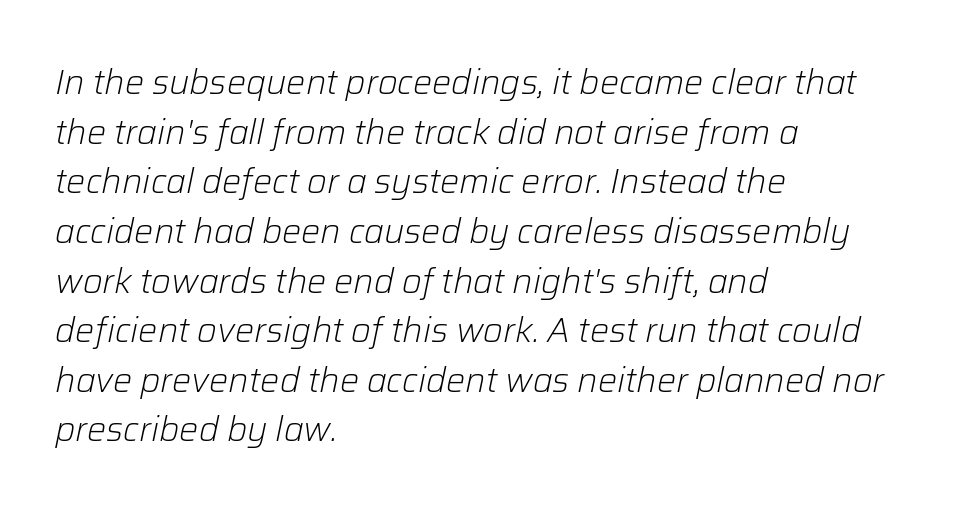
Q: Is the text bold? A: No.
Q: Is the text italic (slanted)? A: Yes, it leans right by about 12 degrees.
Q: Is the text underlined? A: No.
Q: How is the paragraph aligned? A: Left-aligned.
Q: Is the spacing between letters normal or unusually wide? A: Normal.
Q: Is the spacing between lines tight, normal or loose? A: Normal.
Q: Width (condensed, normal, or wide)? A: Normal.
Q: Stroke contrast? A: Low.
Q: x-height? A: Medium.
Q: Monospaced? A: No.
